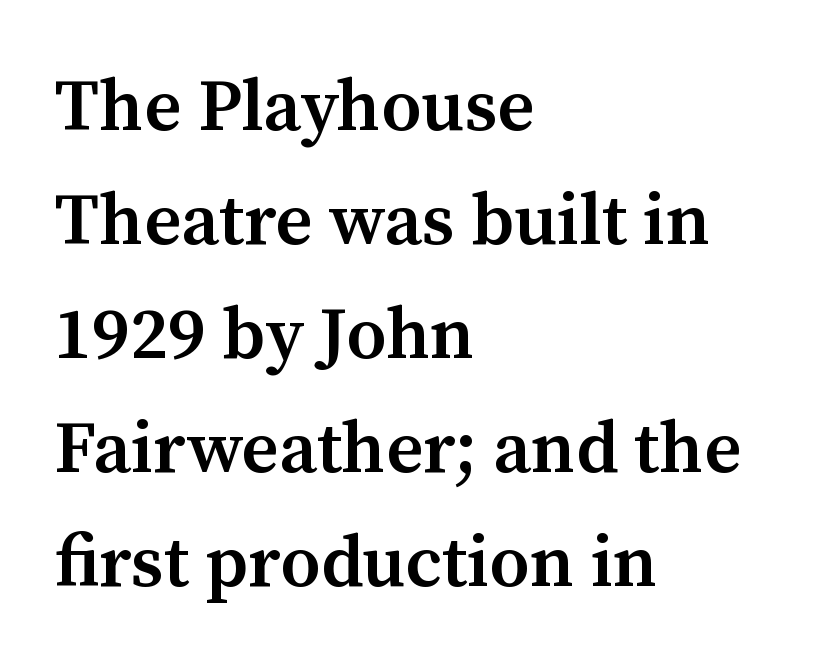
Q: Is the text bold? A: Semi-bold.
Q: Is the text italic (slanted)? A: No, it is upright.
Q: Is the typeface a serif or a sans-serif typeface? A: Serif.
Q: Is the text underlined? A: No.
Q: How is the paragraph aligned? A: Left-aligned.
Q: Is the spacing between letters normal or unusually wide? A: Normal.
Q: Is the spacing between lines tight, normal or loose? A: Normal.
Q: Width (condensed, normal, or wide)? A: Normal.
Q: Stroke contrast? A: Medium.
Q: x-height? A: Medium.
Q: Monospaced? A: No.
